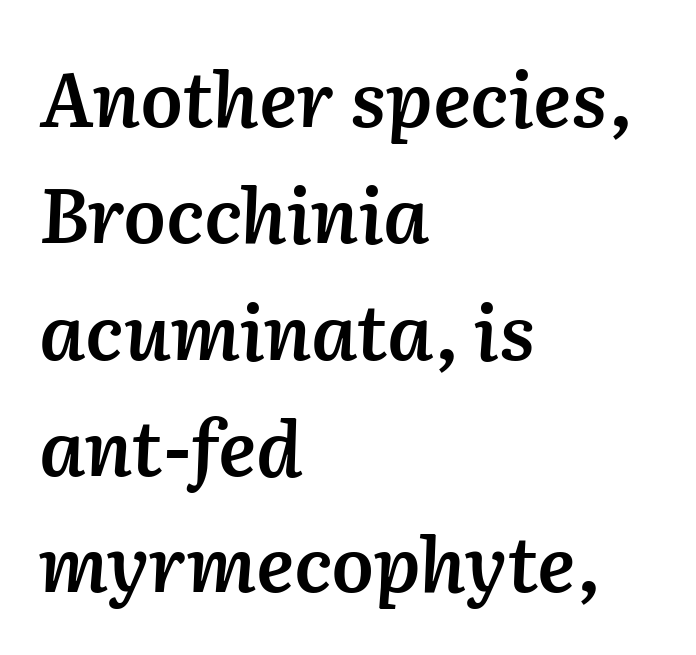
{"italic": "yes", "lean": "right", "slant_degrees": 2, "bold": "semi", "weight": "semibold", "width": "normal", "stroke_contrast": "medium", "x_height": "medium", "monospaced": "no", "underline": "no", "align": "left", "line_spacing": "normal", "line_spacing_ratio": 1.53, "letter_spacing": "normal", "letter_spacing_em": 0.0, "glyph_px": 76}
